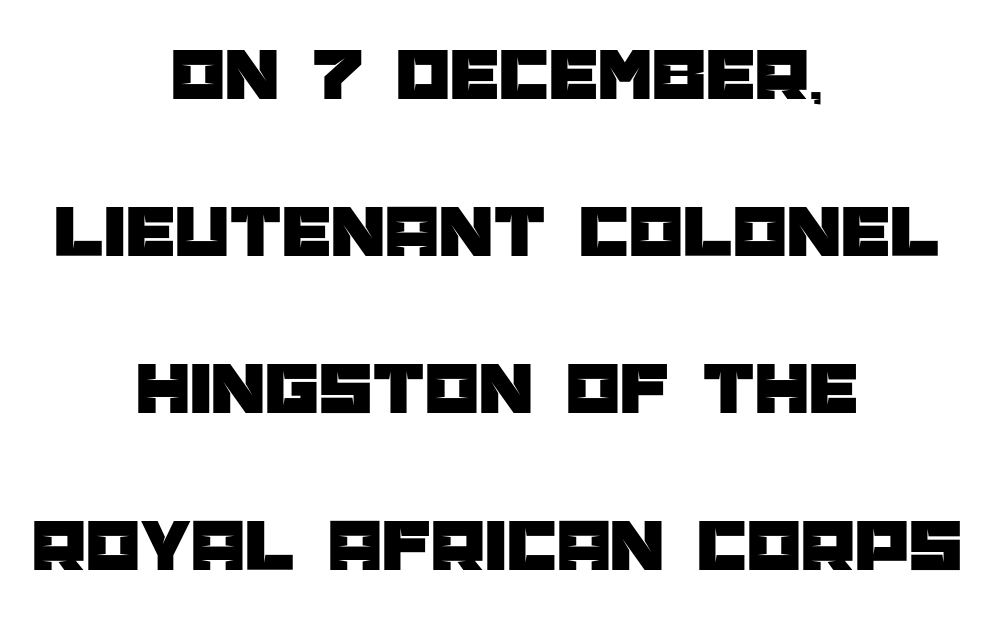
{"serif": "no", "italic": "no", "width": "normal", "stroke_contrast": "low", "x_height": "large", "monospaced": "no", "underline": "no", "align": "center", "line_spacing": "loose", "line_spacing_ratio": 2.04, "letter_spacing": "normal", "letter_spacing_em": 0.0, "glyph_px": 77}
